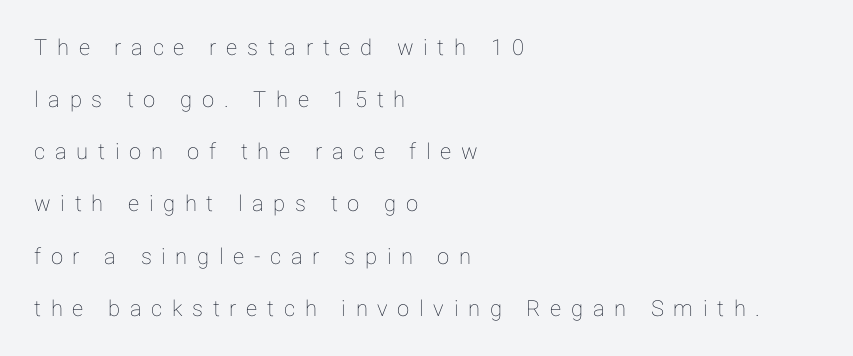
{"italic": "no", "underline": "no", "align": "left", "line_spacing": "loose", "line_spacing_ratio": 2.37, "letter_spacing": "wide", "letter_spacing_em": 0.44, "glyph_px": 22}
